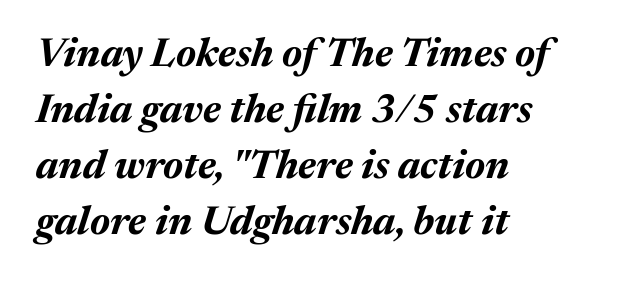
{"italic": "yes", "lean": "right", "slant_degrees": 17, "bold": "yes", "weight": "bold", "width": "normal", "stroke_contrast": "medium", "x_height": "medium", "monospaced": "no", "underline": "no", "align": "left", "line_spacing": "normal", "line_spacing_ratio": 1.4, "letter_spacing": "normal", "letter_spacing_em": 0.0, "glyph_px": 40}
